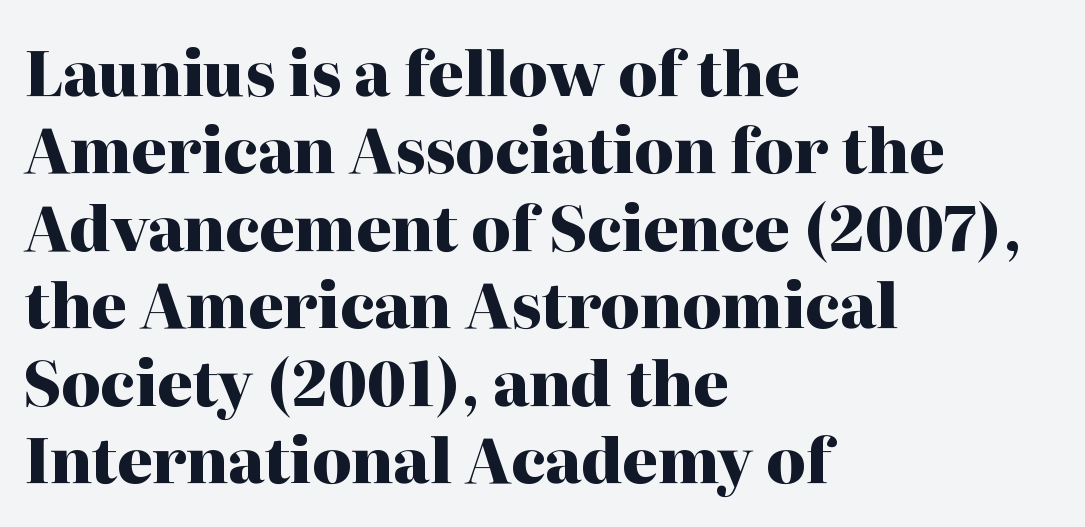
Q: Is the text bold? A: Yes.
Q: Is the text italic (slanted)? A: No, it is upright.
Q: Is the typeface a serif or a sans-serif typeface? A: Serif.
Q: Is the text underlined? A: No.
Q: How is the paragraph aligned? A: Left-aligned.
Q: Is the spacing between letters normal or unusually wide? A: Normal.
Q: Is the spacing between lines tight, normal or loose? A: Normal.
Q: Width (condensed, normal, or wide)? A: Normal.
Q: Stroke contrast? A: High.
Q: x-height? A: Medium.
Q: Monospaced? A: No.
